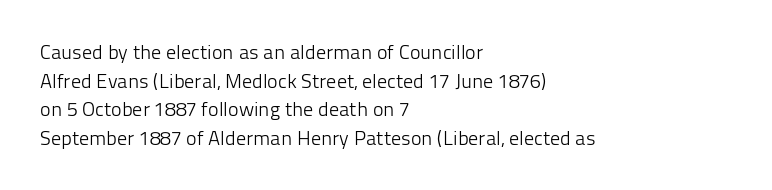
Q: Is the text bold? A: No.
Q: Is the text italic (slanted)? A: No, it is upright.
Q: Is the text underlined? A: No.
Q: How is the paragraph aligned? A: Left-aligned.
Q: Is the spacing between letters normal or unusually wide? A: Normal.
Q: Is the spacing between lines tight, normal or loose? A: Normal.
